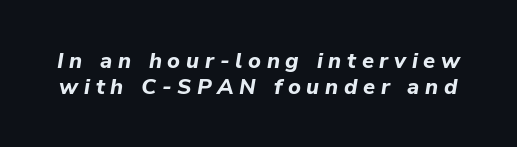
The image shows 22 px bold type, italic (leaning right); set line spacing 1.18x, unusually wide letter spacing (+0.26 em), not underlined.
